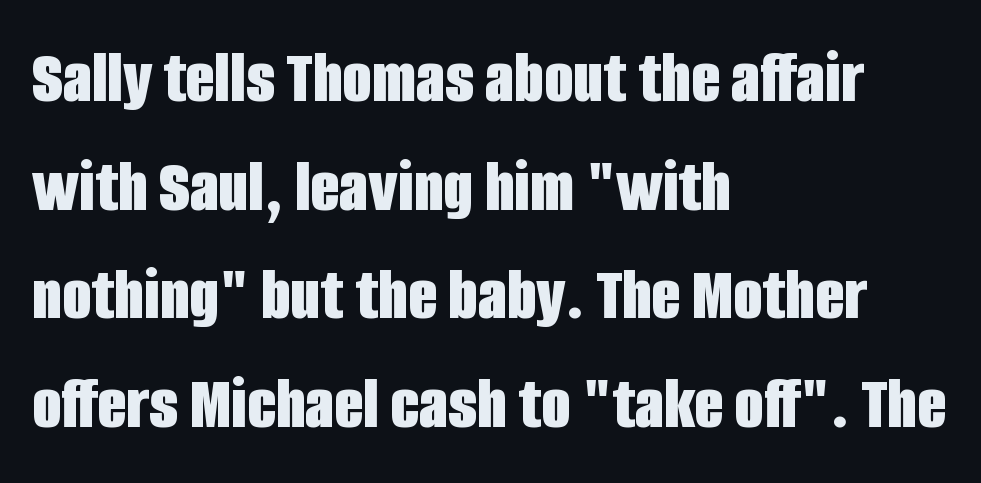
Q: Is the text bold? A: Yes.
Q: Is the text italic (slanted)? A: No, it is upright.
Q: Is the typeface a serif or a sans-serif typeface? A: Sans-serif.
Q: Is the text underlined? A: No.
Q: How is the paragraph aligned? A: Left-aligned.
Q: Is the spacing between letters normal or unusually wide? A: Normal.
Q: Is the spacing between lines tight, normal or loose? A: Normal.
Q: Width (condensed, normal, or wide)? A: Condensed.
Q: Stroke contrast? A: Low.
Q: x-height? A: Large.
Q: Monospaced? A: No.
